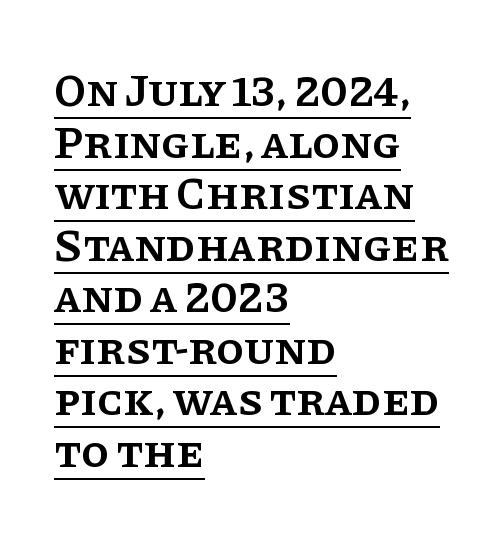
{"serif": "yes", "italic": "no", "bold": "semi", "weight": "semibold", "width": "normal", "stroke_contrast": "low", "x_height": "large", "monospaced": "no", "underline": "yes", "align": "left", "line_spacing": "tight", "line_spacing_ratio": 1.12, "letter_spacing": "normal", "letter_spacing_em": 0.0, "glyph_px": 46}
